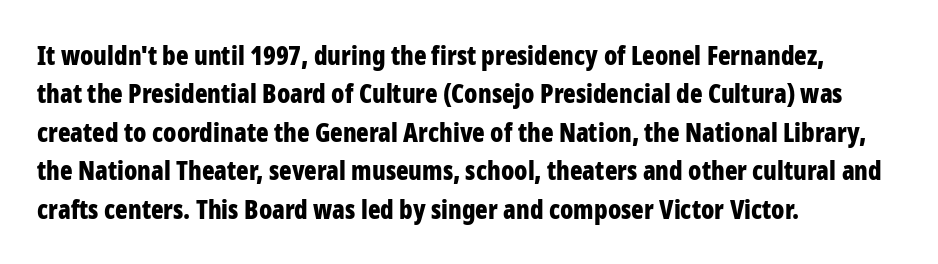
Q: Is the text bold? A: Yes.
Q: Is the text italic (slanted)? A: No, it is upright.
Q: Is the text underlined? A: No.
Q: How is the paragraph aligned? A: Left-aligned.
Q: Is the spacing between letters normal or unusually wide? A: Normal.
Q: Is the spacing between lines tight, normal or loose? A: Normal.
